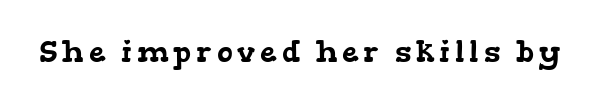
The image shows 30 px wide serif type; set not underlined; low stroke contrast and a medium x-height.
